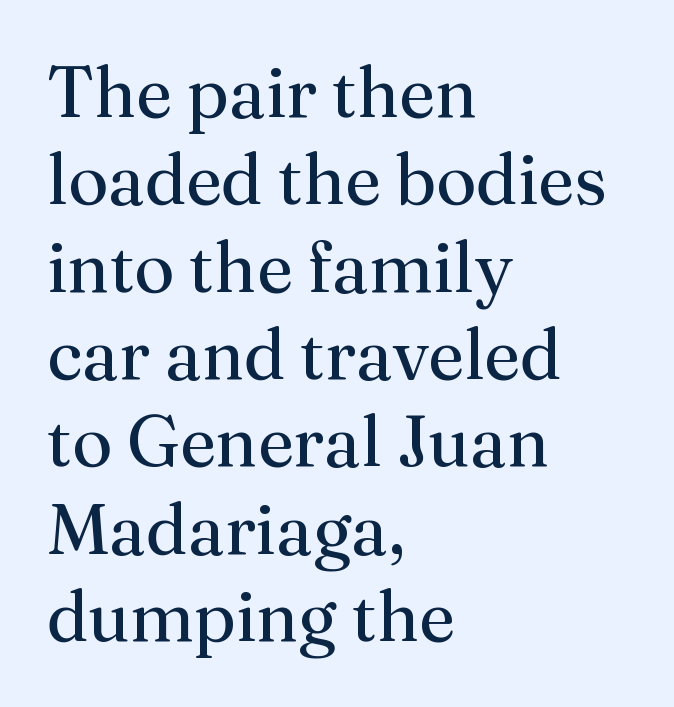
The image shows 71 px regular-weight serif type, upright; set left-aligned, line spacing 1.23x, normal letter spacing, not underlined; medium stroke contrast and a medium x-height.
